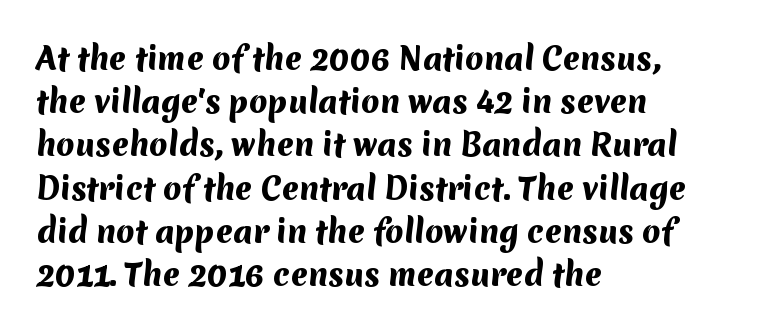
{"serif": "no", "bold": "yes", "weight": "heavy", "width": "normal", "stroke_contrast": "medium", "x_height": "medium", "monospaced": "no", "underline": "no", "align": "left", "line_spacing": "normal", "line_spacing_ratio": 1.44, "letter_spacing": "normal", "letter_spacing_em": 0.0, "glyph_px": 30}
